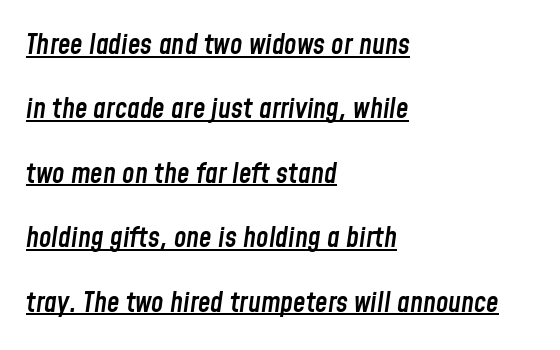
{"italic": "yes", "lean": "right", "slant_degrees": 8, "bold": "semi", "weight": "semibold", "width": "condensed", "stroke_contrast": "low", "x_height": "medium", "monospaced": "no", "underline": "yes", "align": "left", "line_spacing": "loose", "line_spacing_ratio": 2.3, "letter_spacing": "normal", "letter_spacing_em": 0.0, "glyph_px": 28}
